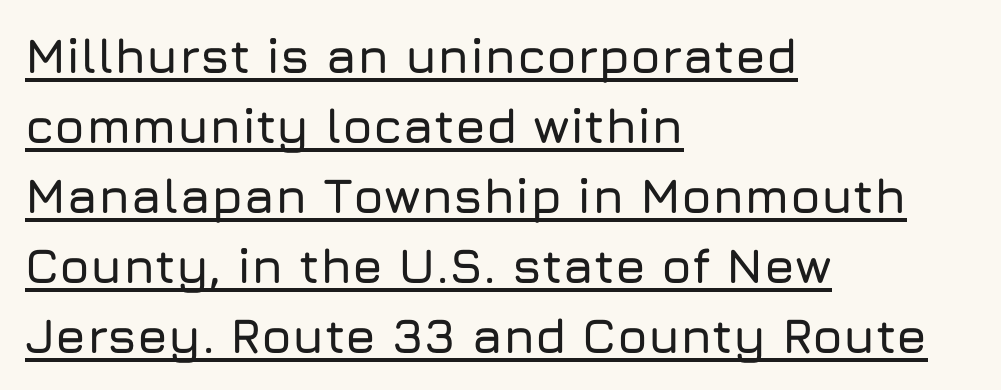
Q: Is the text italic (slanted)? A: No, it is upright.
Q: Is the typeface a serif or a sans-serif typeface? A: Sans-serif.
Q: Is the text underlined? A: Yes.
Q: How is the paragraph aligned? A: Left-aligned.
Q: Is the spacing between letters normal or unusually wide? A: Normal.
Q: Is the spacing between lines tight, normal or loose? A: Normal.
Q: Width (condensed, normal, or wide)? A: Normal.
Q: Stroke contrast? A: Low.
Q: x-height? A: Medium.
Q: Monospaced? A: No.
